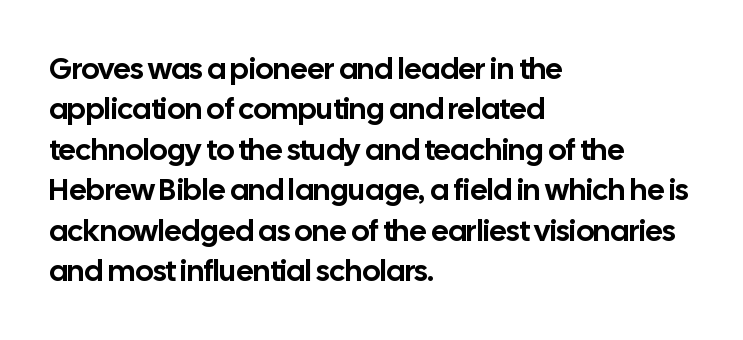
Is the letter spacing exaggerated? No — it looks like the ordinary default. The strip under each line holds only bare page. I'd call this a sans setting — the letters go barefoot. Does the leading feel generous? No, just average. The rag falls on the right side of this text block.
